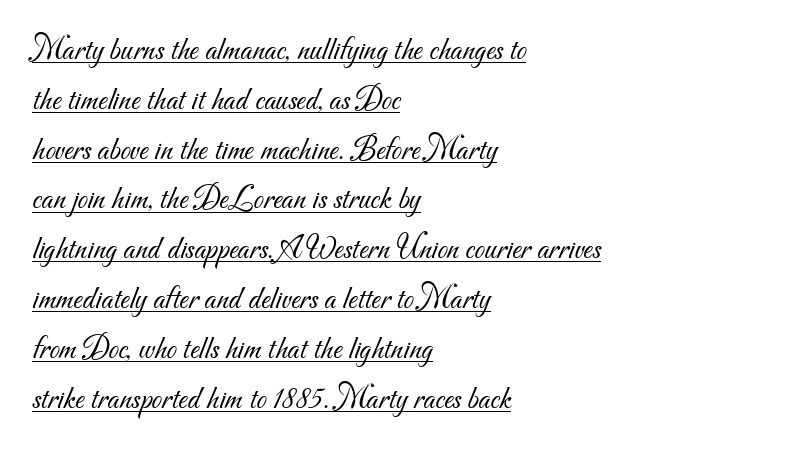
The image shows 33 px light sans-serif type; set left-aligned, normal line spacing (1.51x), normal letter spacing, underlined; medium stroke contrast and a small x-height.
